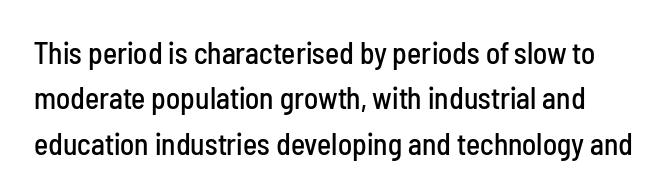
The image shows 30 px condensed sans-serif type, upright; set normal line spacing (1.51x), normal letter spacing, not underlined; low stroke contrast and a medium x-height.
